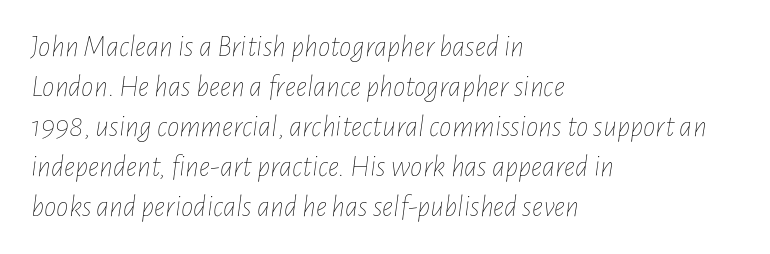
The passage shown stacks its lines at a standard gap. Check the space under the baseline: it is left empty. Bold? No — there's no thickening of the strokes. Varying glyph widths throughout — classic text-font behaviour.
